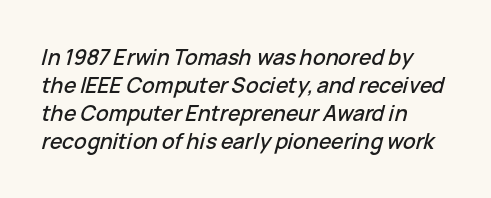
A student would call this left alignment; a typographer would say flush left, rag right. Any mark beneath the type? The region is blank. Interline gaps are of average width in this sample. You could call the tracking neutral — neither tight nor loose.
